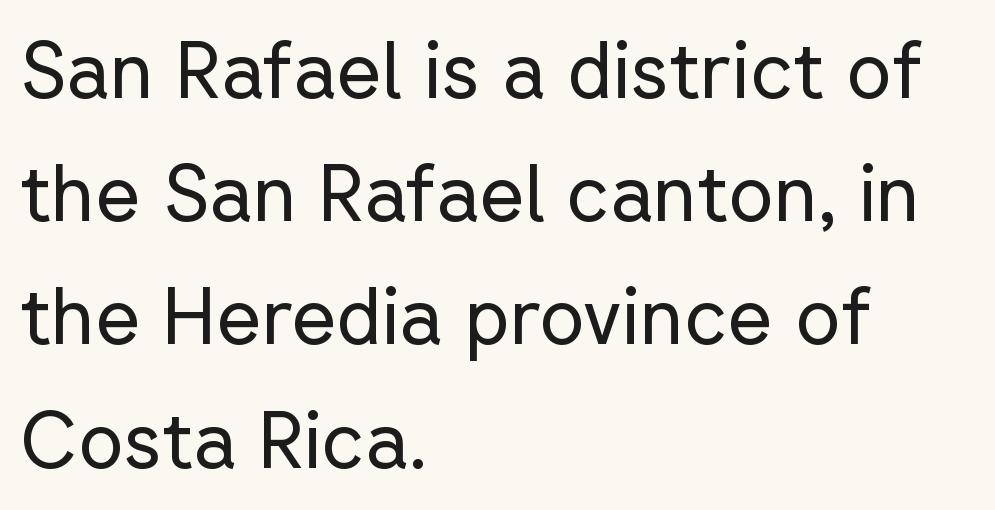
Q: Is the text bold? A: No.
Q: Is the text italic (slanted)? A: No, it is upright.
Q: Is the typeface a serif or a sans-serif typeface? A: Sans-serif.
Q: Is the text underlined? A: No.
Q: How is the paragraph aligned? A: Left-aligned.
Q: Is the spacing between letters normal or unusually wide? A: Normal.
Q: Is the spacing between lines tight, normal or loose? A: Normal.
Q: Width (condensed, normal, or wide)? A: Normal.
Q: Stroke contrast? A: Low.
Q: x-height? A: Medium.
Q: Monospaced? A: No.
